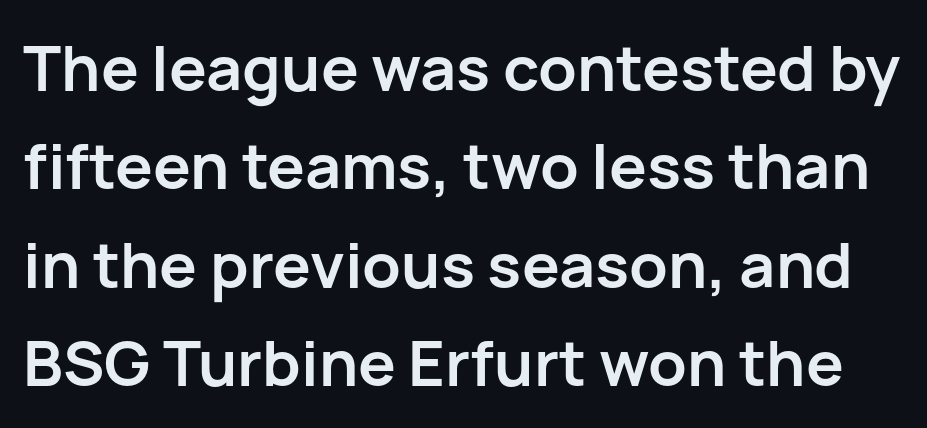
{"serif": "no", "italic": "no", "bold": "yes", "weight": "semibold", "width": "normal", "stroke_contrast": "low", "x_height": "medium", "monospaced": "no", "underline": "no", "line_spacing": "normal", "line_spacing_ratio": 1.56, "letter_spacing": "normal", "letter_spacing_em": 0.0, "glyph_px": 63}
